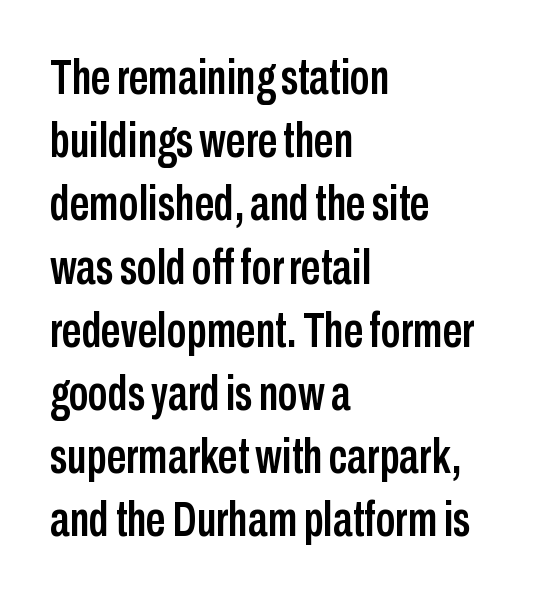
Q: Is the text italic (slanted)? A: No, it is upright.
Q: Is the typeface a serif or a sans-serif typeface? A: Sans-serif.
Q: Is the text underlined? A: No.
Q: How is the paragraph aligned? A: Left-aligned.
Q: Is the spacing between letters normal or unusually wide? A: Normal.
Q: Is the spacing between lines tight, normal or loose? A: Normal.
Q: Width (condensed, normal, or wide)? A: Condensed.
Q: Stroke contrast? A: Low.
Q: x-height? A: Medium.
Q: Monospaced? A: No.
